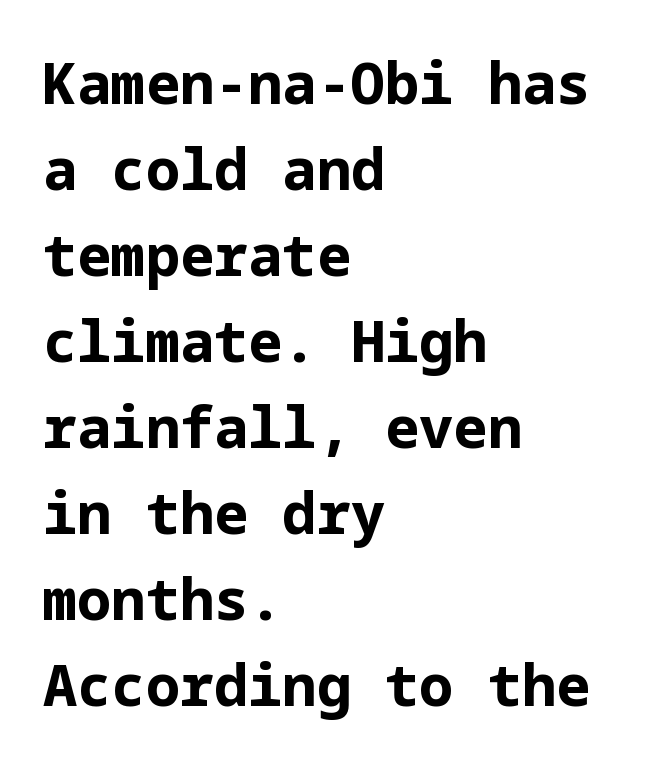
Between one letter and the next there's only the usual sliver of space. The typography opts for an upright posture over an oblique one. The lines in this sample share a left origin and differ only in where they stop. Check the space under the baseline: it is left empty. Stroke thickness is high; the sample reads as a true bold.
